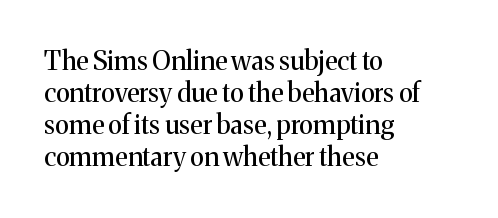
The passage shown is not underscored anywhere. Words appear dense and cohesive because spacing is normal. Alignment: flush left. Unlike italic type, these characters show no tilt at all.
